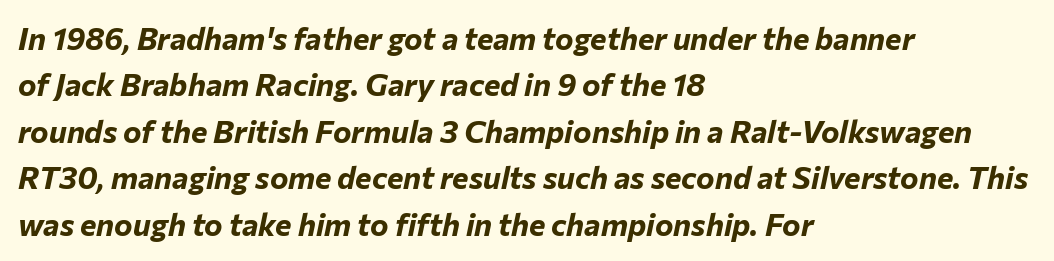
Q: Is the text bold? A: Yes.
Q: Is the text italic (slanted)? A: Yes, it leans right by about 12 degrees.
Q: Is the text underlined? A: No.
Q: How is the paragraph aligned? A: Left-aligned.
Q: Is the spacing between letters normal or unusually wide? A: Normal.
Q: Is the spacing between lines tight, normal or loose? A: Normal.
Q: Width (condensed, normal, or wide)? A: Normal.
Q: Stroke contrast? A: Low.
Q: x-height? A: Medium.
Q: Monospaced? A: No.
